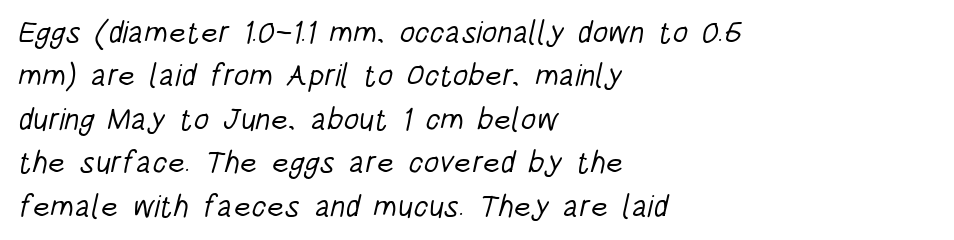
{"serif": "no", "bold": "no", "weight": "light", "width": "condensed", "stroke_contrast": "low", "x_height": "large", "monospaced": "no", "underline": "no", "align": "left", "line_spacing": "normal", "line_spacing_ratio": 1.4, "letter_spacing": "normal", "letter_spacing_em": 0.0, "glyph_px": 31}
